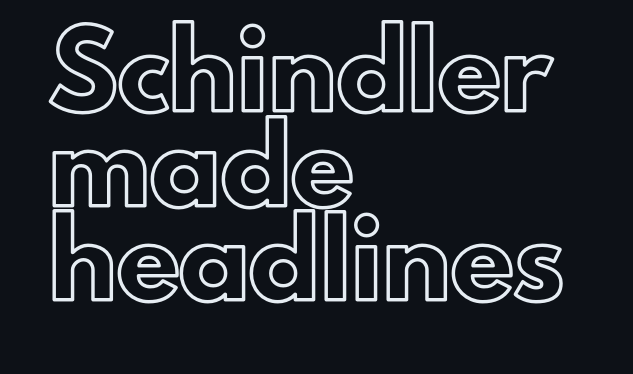
In CSS terms this would be text-align: left. Is the letter spacing exaggerated? No — it looks like the ordinary default. If you measured baseline to baseline, you'd find a middling distance. Proportional: the letters do not fall into vertical columns.
